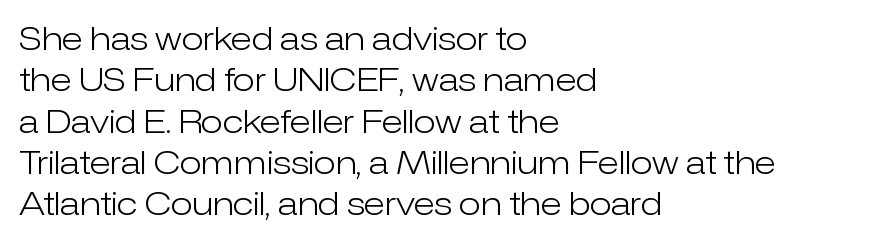
{"serif": "no", "italic": "no", "bold": "no", "weight": "light", "width": "normal", "stroke_contrast": "low", "x_height": "medium", "monospaced": "no", "underline": "no", "align": "left", "line_spacing": "normal", "line_spacing_ratio": 1.29, "letter_spacing": "normal", "letter_spacing_em": 0.0, "glyph_px": 32}
